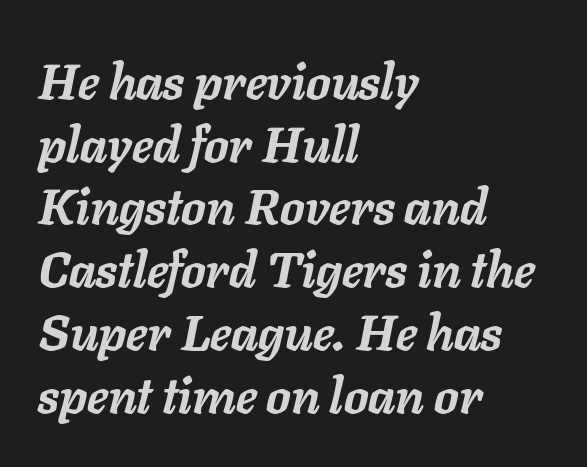
The image shows 49 px semibold type, italic (leaning right); set left-aligned, normal line spacing (1.28x), normal letter spacing, not underlined; low stroke contrast and a medium x-height.
